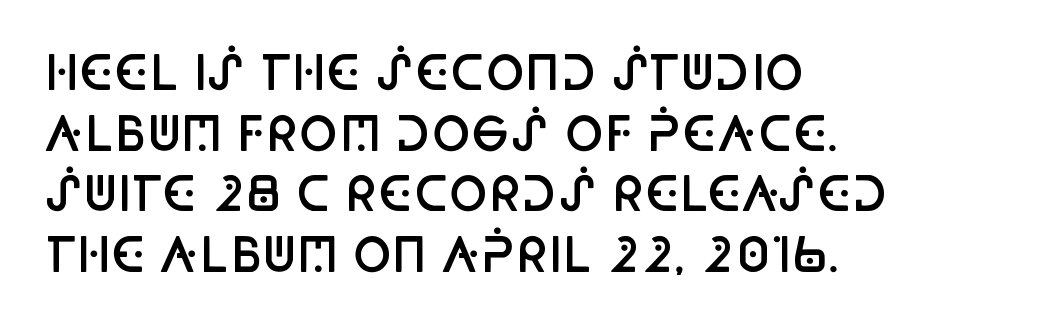
Q: Is the text bold? A: Semi-bold.
Q: Is the text italic (slanted)? A: No, it is upright.
Q: Is the typeface a serif or a sans-serif typeface? A: Sans-serif.
Q: Is the text underlined? A: No.
Q: How is the paragraph aligned? A: Left-aligned.
Q: Is the spacing between letters normal or unusually wide? A: Normal.
Q: Is the spacing between lines tight, normal or loose? A: Normal.
Q: Width (condensed, normal, or wide)? A: Condensed.
Q: Stroke contrast? A: Low.
Q: x-height? A: Large.
Q: Monospaced? A: No.
